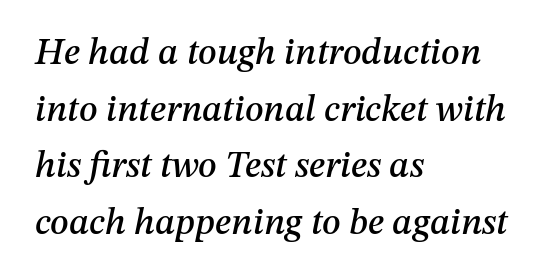
Notice how descenders clear the ascenders below comfortably — that's standard leading. The horizontal fit of the characters is conventional and even. The rag falls on the right side of this text block. Designer's note — italics engaged.
